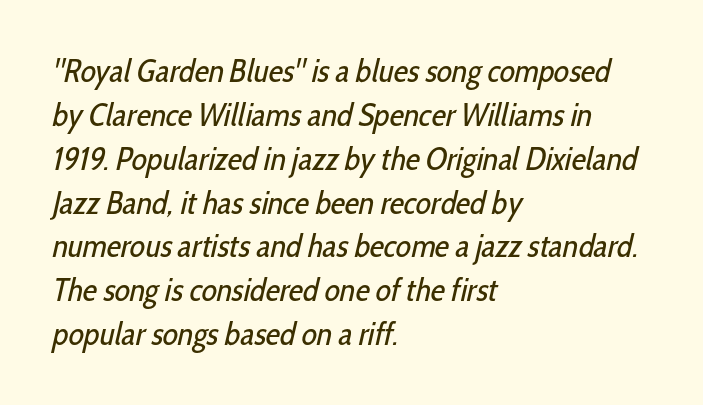
The image shows 32 px regular-weight, condensed sans-serif type; set left-aligned, normal line spacing (1.37x), normal letter spacing, not underlined; low stroke contrast and a medium x-height.
